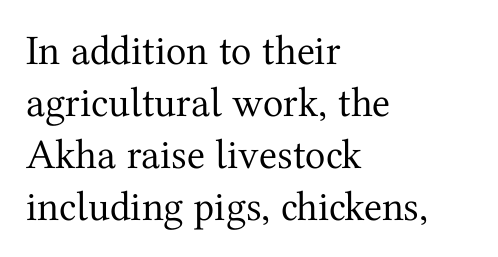
Quick note: not italic, upright. To sum up the face: it has serifs. The setting favours the left margin, as ordinary paragraphs usually do. Spacing between characters is what you'd get straight out of the box. Is this a fixed-width face? No — the glyphs have proportional, varying widths. Unbolded letterforms with no extra heft.
